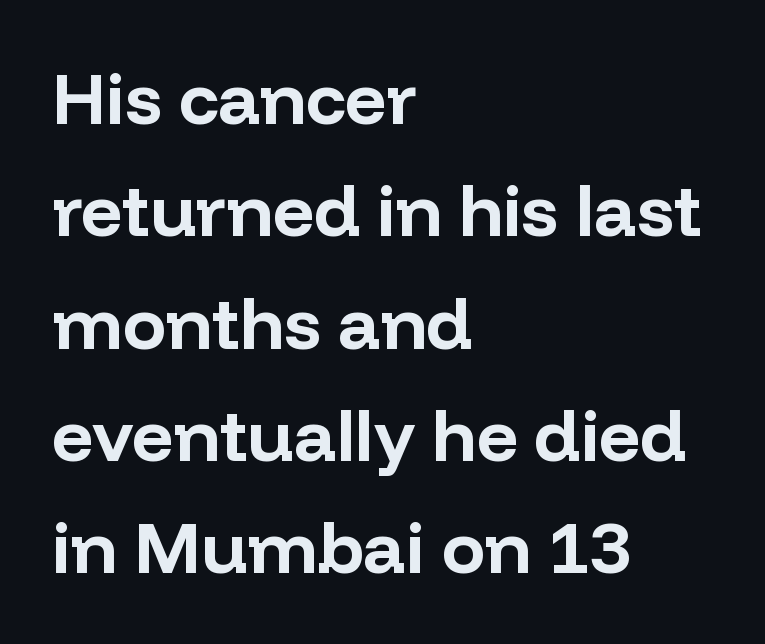
The line-height multiplier appears to be the usual default. Thick stems and heavy bowls — unmistakably bold. The rendering uses natural spacing where letterforms have individual widths. Visually the block forms a straight wall on the left and a jagged coastline on the right. The foot of each line stays bare and open. How are the letters spaced? Ordinarily, with no added tracking.
